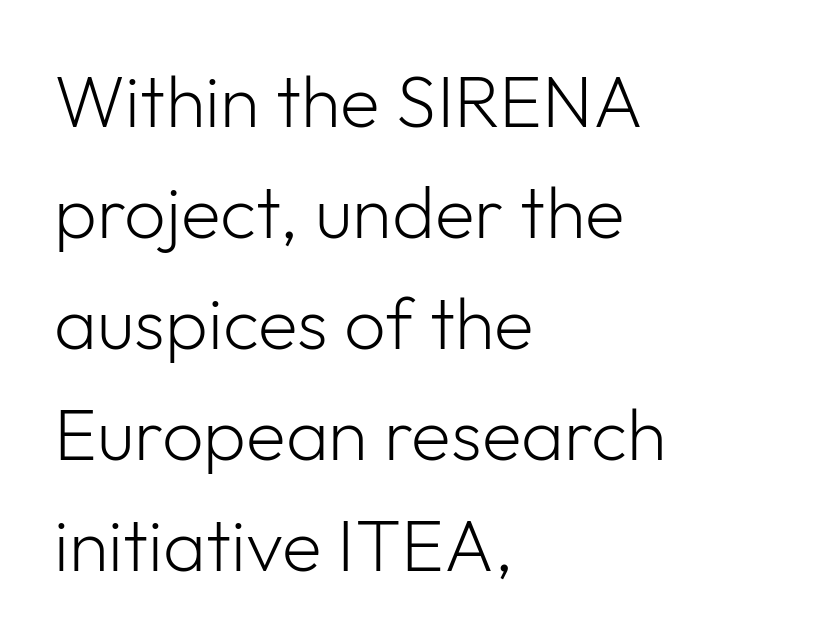
{"serif": "no", "italic": "no", "bold": "no", "weight": "light", "width": "normal", "stroke_contrast": "low", "x_height": "medium", "monospaced": "no", "underline": "no", "align": "left", "line_spacing": "normal", "line_spacing_ratio": 1.52, "letter_spacing": "normal", "letter_spacing_em": 0.0, "glyph_px": 73}
